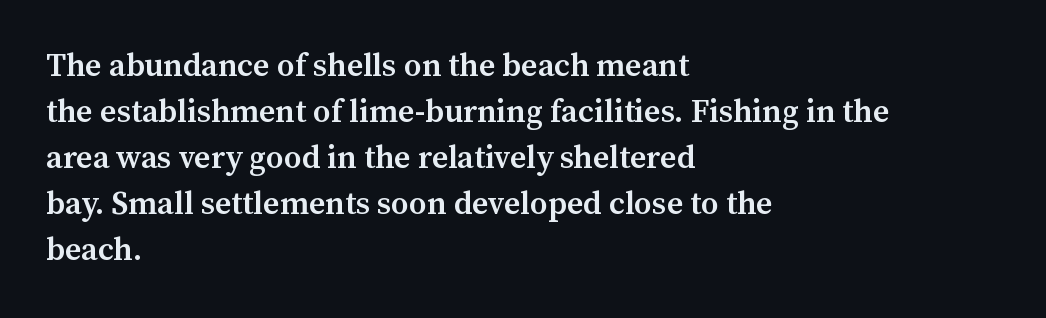
The image shows 32 px semibold serif type, upright; set left-aligned, normal line spacing (1.44x), normal letter spacing, not underlined; medium stroke contrast and a medium x-height.
